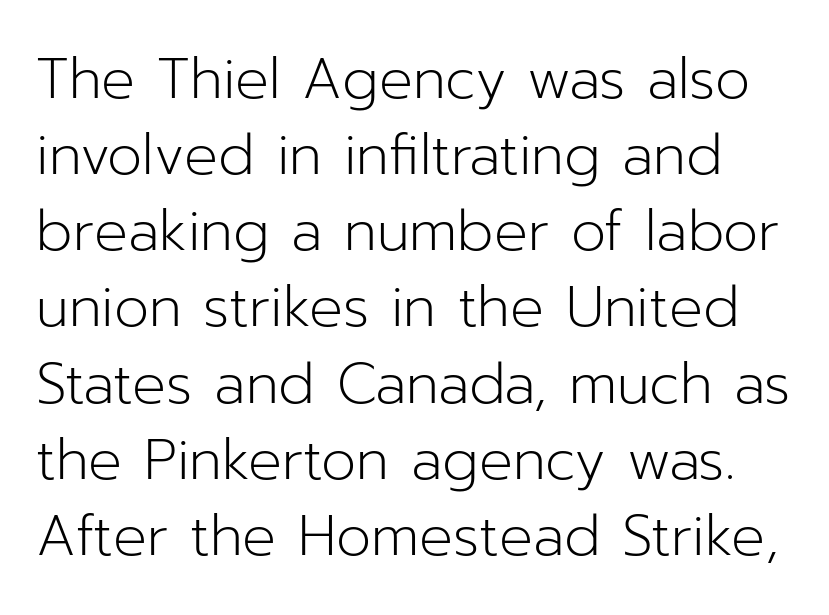
Q: Is the text bold? A: No.
Q: Is the text italic (slanted)? A: No, it is upright.
Q: Is the typeface a serif or a sans-serif typeface? A: Sans-serif.
Q: Is the text underlined? A: No.
Q: Is the spacing between letters normal or unusually wide? A: Normal.
Q: Is the spacing between lines tight, normal or loose? A: Normal.
Q: Width (condensed, normal, or wide)? A: Normal.
Q: Stroke contrast? A: Low.
Q: x-height? A: Medium.
Q: Monospaced? A: No.
